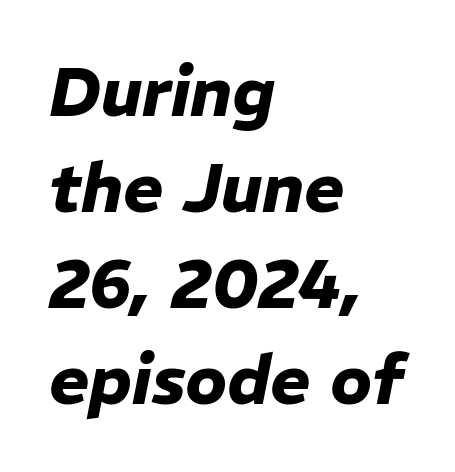
The image shows 68 px heavy type, italic (leaning right); set left-aligned, normal line spacing (1.41x), normal letter spacing, not underlined; low stroke contrast and a medium x-height.
